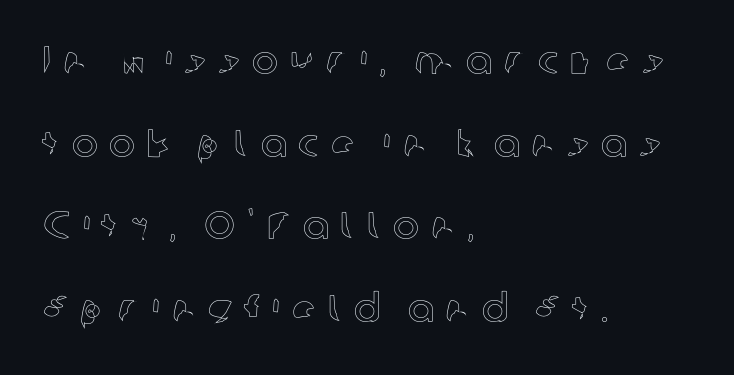
{"italic": "no", "width": "normal", "x_height": "medium", "monospaced": "no", "underline": "no", "align": "left", "line_spacing": "loose", "line_spacing_ratio": 2.12, "letter_spacing": "wide", "letter_spacing_em": 0.3, "glyph_px": 39}
